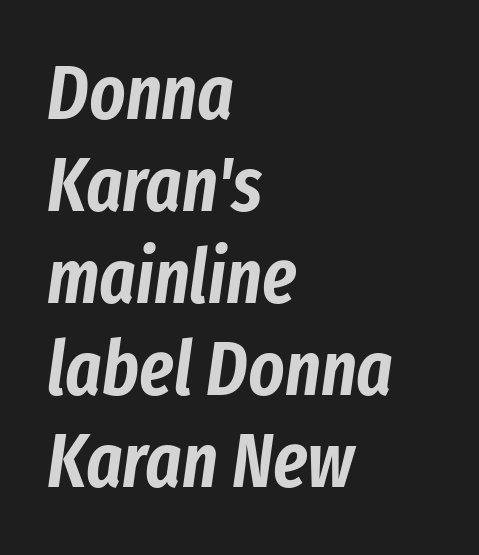
Q: Is the text italic (slanted)? A: Yes, it leans right by about 8 degrees.
Q: Is the text underlined? A: No.
Q: How is the paragraph aligned? A: Left-aligned.
Q: Is the spacing between letters normal or unusually wide? A: Normal.
Q: Width (condensed, normal, or wide)? A: Condensed.
Q: Stroke contrast? A: Low.
Q: x-height? A: Medium.
Q: Monospaced? A: No.
